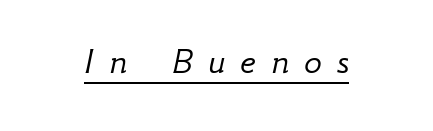
The image shows 37 px light type, italic (leaning right); set unusually wide letter spacing (+0.41 em), underlined; low stroke contrast and a small x-height.
